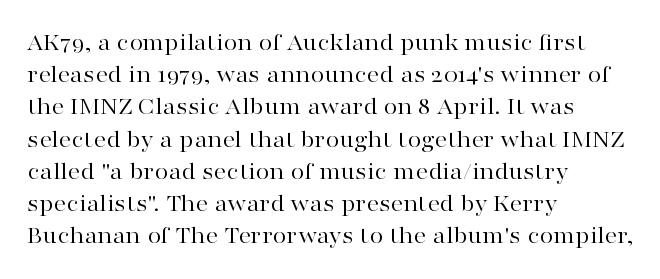
Q: Is the text bold? A: No.
Q: Is the text italic (slanted)? A: No, it is upright.
Q: Is the text underlined? A: No.
Q: How is the paragraph aligned? A: Left-aligned.
Q: Is the spacing between letters normal or unusually wide? A: Normal.
Q: Is the spacing between lines tight, normal or loose? A: Normal.
